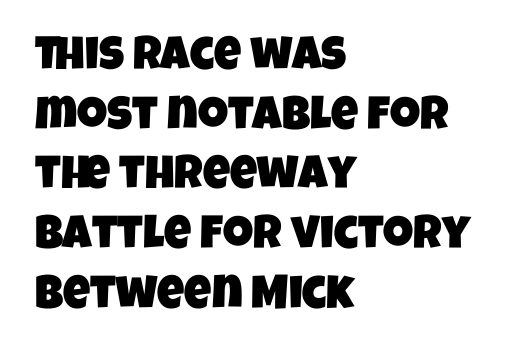
If you measured baseline to baseline, you'd find a middling distance. Plain, unruled lines of type. The letters carry no serifs — their stems end cleanly without finishing strokes. Layout note: lines flush left.
